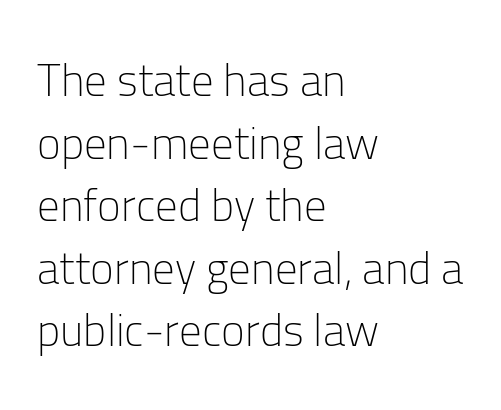
Q: Is the text bold? A: No.
Q: Is the text italic (slanted)? A: No, it is upright.
Q: Is the typeface a serif or a sans-serif typeface? A: Sans-serif.
Q: Is the text underlined? A: No.
Q: How is the paragraph aligned? A: Left-aligned.
Q: Is the spacing between letters normal or unusually wide? A: Normal.
Q: Is the spacing between lines tight, normal or loose? A: Normal.
Q: Width (condensed, normal, or wide)? A: Normal.
Q: Stroke contrast? A: Low.
Q: x-height? A: Medium.
Q: Monospaced? A: No.
